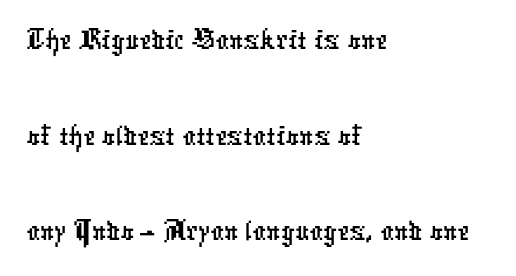
{"serif": "no", "width": "condensed", "stroke_contrast": "low", "x_height": "medium", "monospaced": "no", "underline": "no", "align": "left", "line_spacing": "normal", "line_spacing_ratio": 1.45, "letter_spacing": "normal", "letter_spacing_em": 0.0, "glyph_px": 66}
